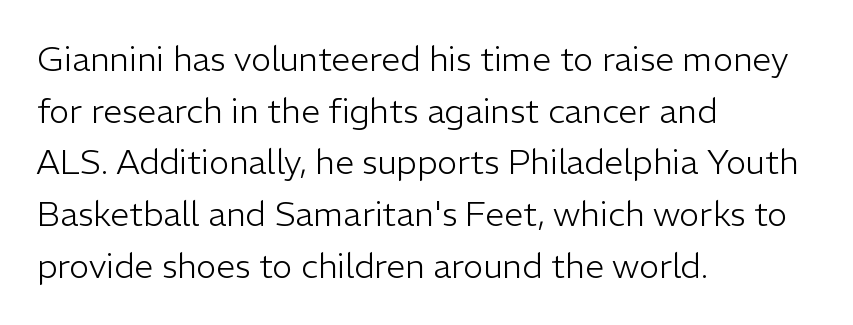
The letters sit at their default tracking, neither squeezed nor spread. The letters carry no serifs — their stems end cleanly without finishing strokes. These lines are rendered in a variable-pitch font. Compared with typical paragraphs, the rows here are spaced about the same.
